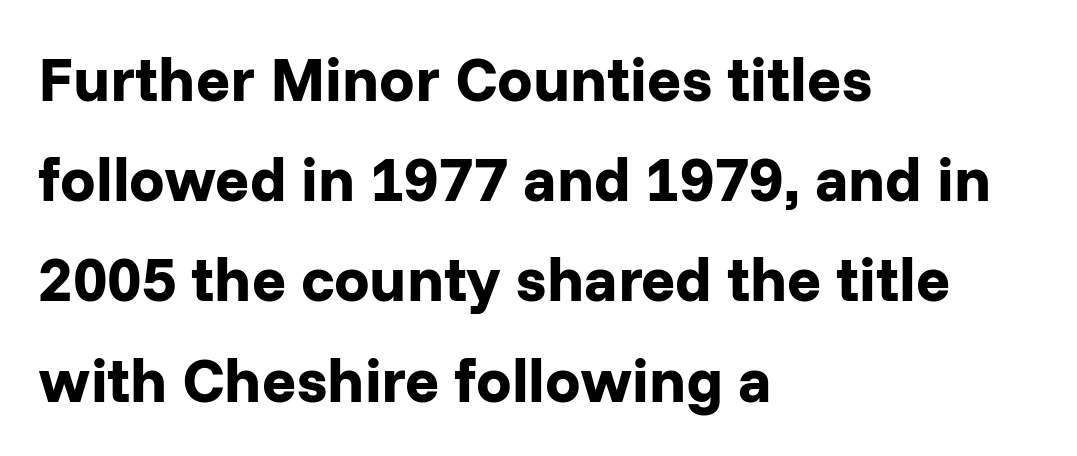
{"serif": "no", "italic": "no", "bold": "yes", "weight": "bold", "width": "normal", "stroke_contrast": "low", "x_height": "medium", "monospaced": "no", "underline": "no", "align": "left", "line_spacing": "normal", "line_spacing_ratio": 1.59, "letter_spacing": "normal", "letter_spacing_em": 0.0, "glyph_px": 63}
